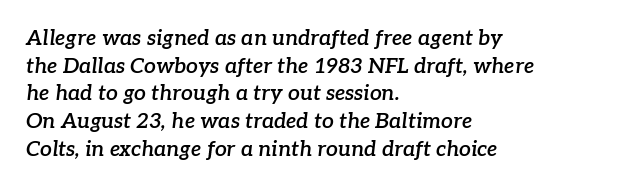
This is moderately heavy type, rendered in semibold. Each line starts at the same left margin while the right side varies. Emphasis-style slanted type is in use. Students, note that the glyphs here touch the page at normal intervals.
